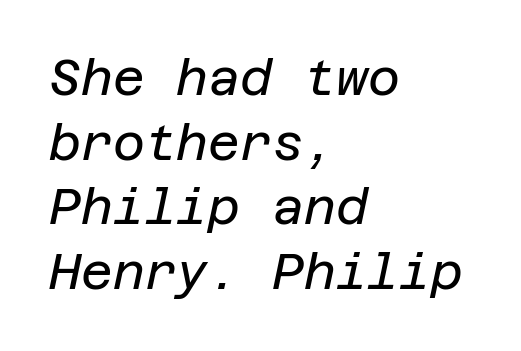
{"italic": "yes", "lean": "right", "slant_degrees": 12, "bold": "no", "weight": "regular", "width": "normal", "stroke_contrast": "low", "x_height": "large", "underline": "no", "align": "left", "line_spacing": "normal", "line_spacing_ratio": 1.32, "letter_spacing": "normal", "letter_spacing_em": 0.0, "glyph_px": 49}
